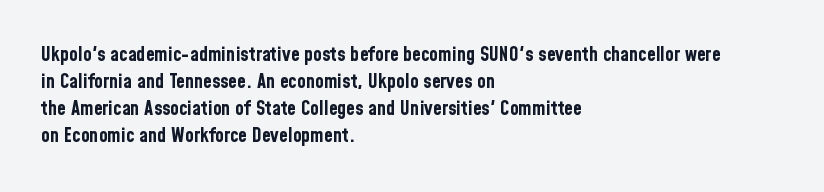
The image shows 20 px bold type, upright; set left-aligned, normal line spacing (1.35x), normal letter spacing, not underlined.
